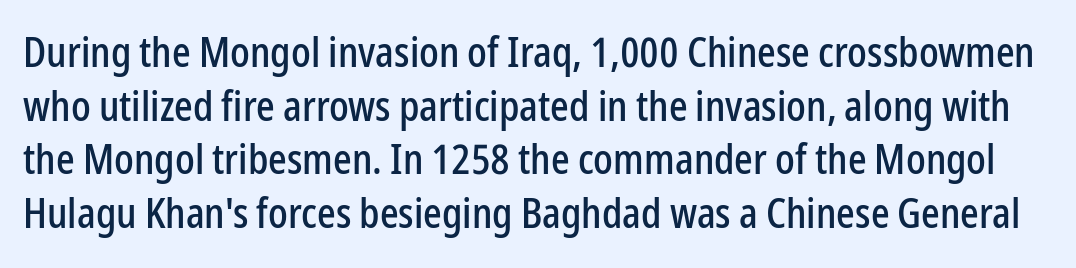
{"serif": "no", "italic": "no", "width": "condensed", "stroke_contrast": "low", "x_height": "medium", "monospaced": "no", "underline": "no", "line_spacing": "normal", "line_spacing_ratio": 1.31, "letter_spacing": "normal", "letter_spacing_em": 0.0, "glyph_px": 41}
